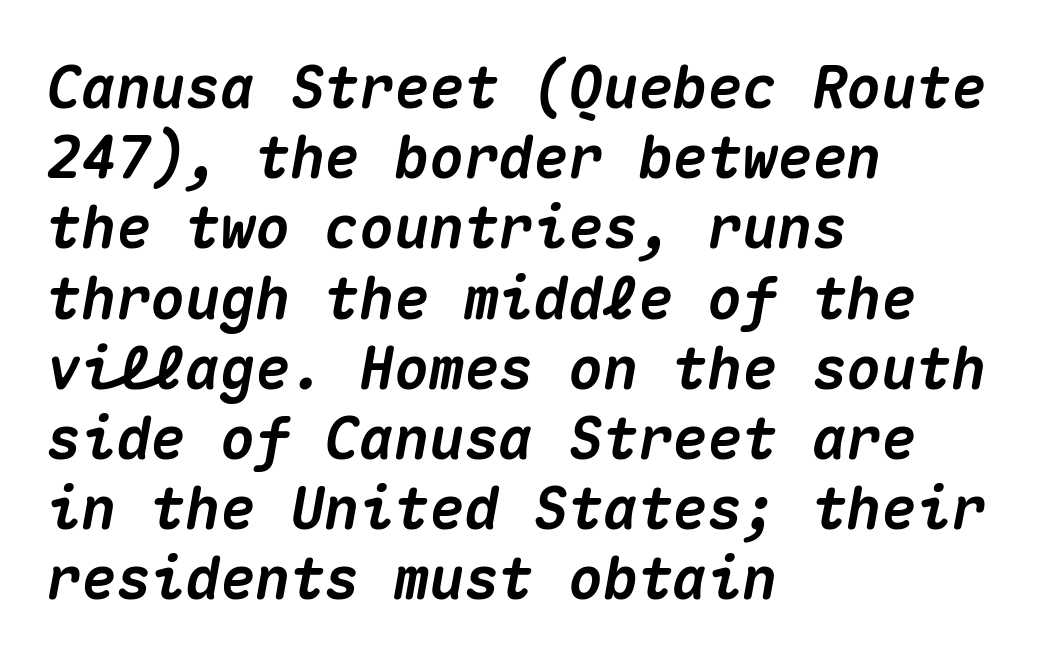
The image shows 58 px heavy type, italic (leaning right), monospaced; set left-aligned, line spacing 1.21x, normal letter spacing, not underlined; medium stroke contrast and a medium x-height.
